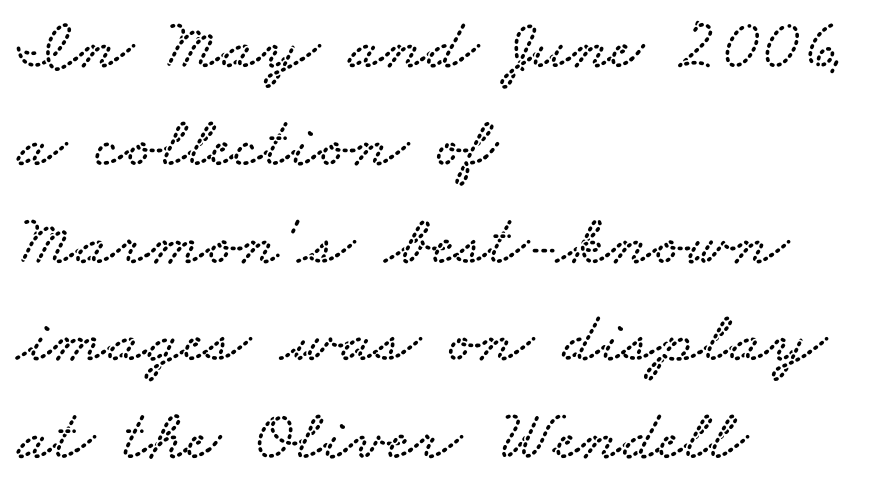
{"serif": "yes", "width": "wide", "stroke_contrast": "low", "x_height": "small", "monospaced": "no", "underline": "no", "align": "left", "line_spacing": "normal", "line_spacing_ratio": 1.34, "letter_spacing": "normal", "letter_spacing_em": 0.0, "glyph_px": 73}
